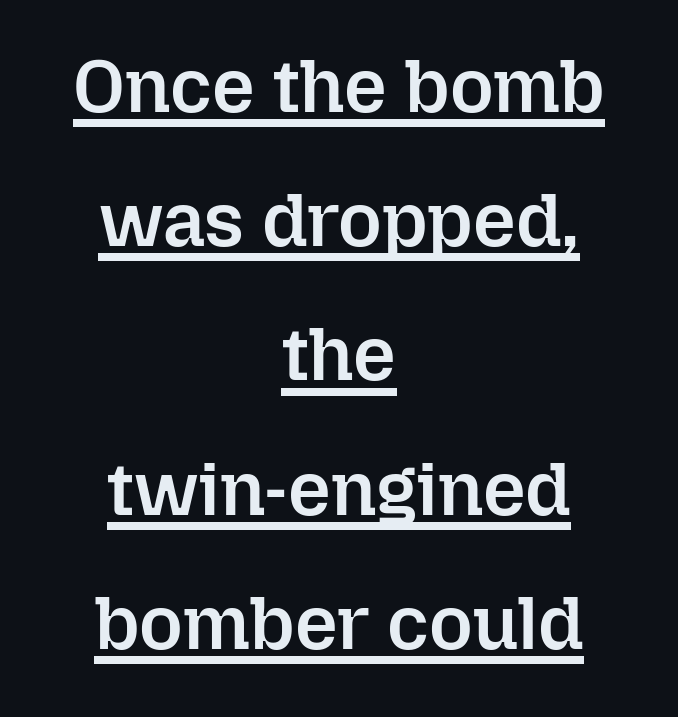
{"italic": "no", "bold": "semi", "weight": "semibold", "width": "normal", "stroke_contrast": "low", "x_height": "medium", "monospaced": "no", "underline": "yes", "align": "center", "line_spacing_ratio": 1.79, "letter_spacing": "normal", "letter_spacing_em": 0.0, "glyph_px": 75}
